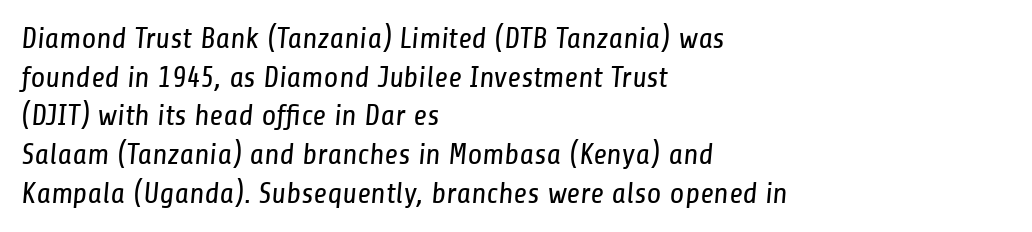
Q: Is the text bold? A: No.
Q: Is the typeface a serif or a sans-serif typeface? A: Sans-serif.
Q: Is the text underlined? A: No.
Q: How is the paragraph aligned? A: Left-aligned.
Q: Is the spacing between letters normal or unusually wide? A: Normal.
Q: Is the spacing between lines tight, normal or loose? A: Normal.
Q: Width (condensed, normal, or wide)? A: Condensed.
Q: Stroke contrast? A: Low.
Q: x-height? A: Medium.
Q: Monospaced? A: No.
